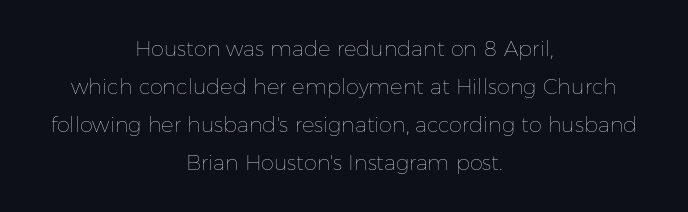
These glyphs show unthickened strokes, regular width or finer. If you drew a line through each stem, it would be perfectly vertical. Check under the words: just untouched page. A typesetter would call this zero additional tracking.
